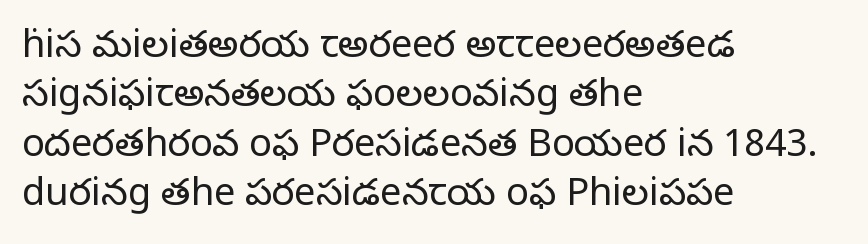
The image shows 38 px regular-weight serif type, upright; set left-aligned, normal line spacing (1.3x), normal letter spacing, not underlined; low stroke contrast and a large x-height.
